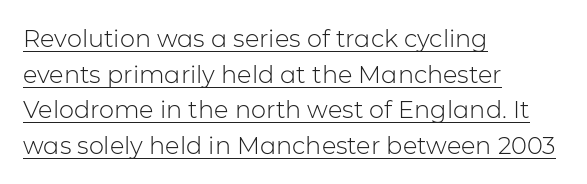
Q: Is the text bold? A: No.
Q: Is the text italic (slanted)? A: No, it is upright.
Q: Is the text underlined? A: Yes.
Q: How is the paragraph aligned? A: Left-aligned.
Q: Is the spacing between letters normal or unusually wide? A: Normal.
Q: Is the spacing between lines tight, normal or loose? A: Normal.
